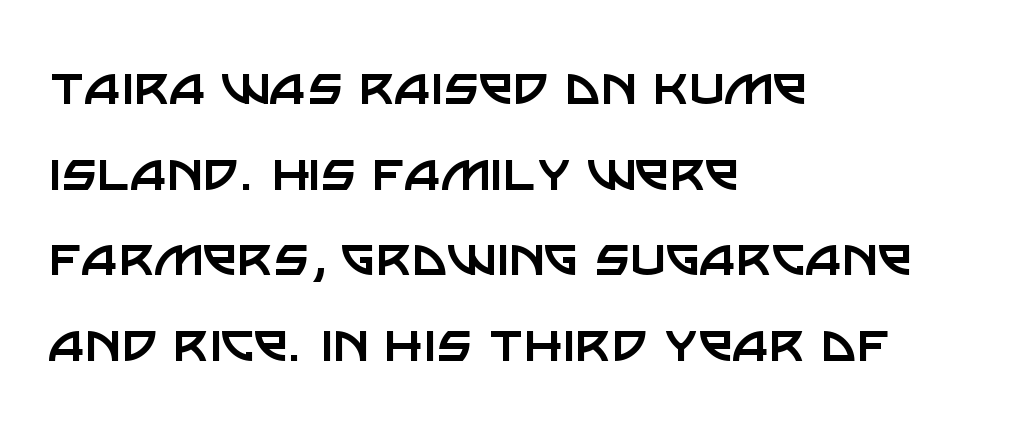
Q: Is the text bold? A: No.
Q: Is the text italic (slanted)? A: No, it is upright.
Q: Is the typeface a serif or a sans-serif typeface? A: Sans-serif.
Q: Is the text underlined? A: No.
Q: How is the paragraph aligned? A: Left-aligned.
Q: Is the spacing between letters normal or unusually wide? A: Normal.
Q: Is the spacing between lines tight, normal or loose? A: Normal.
Q: Width (condensed, normal, or wide)? A: Normal.
Q: Stroke contrast? A: Low.
Q: x-height? A: Large.
Q: Monospaced? A: No.
